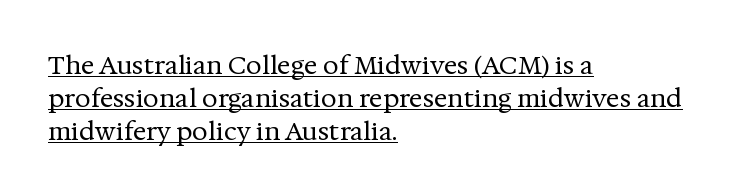
The image shows 25 px text type, upright; set left-aligned, normal line spacing (1.32x), normal letter spacing, underlined.
